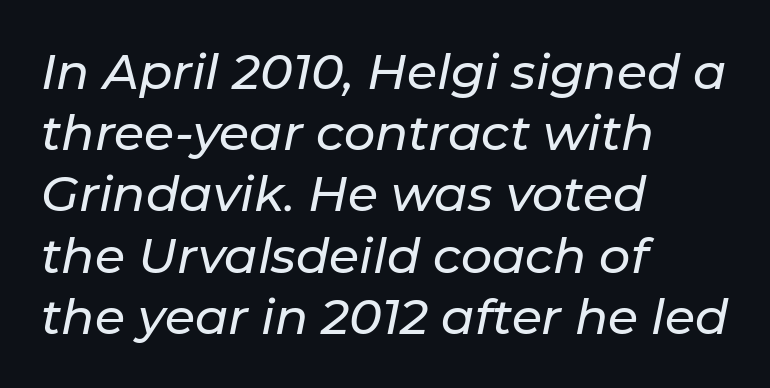
The image shows 49 px text type, italic (leaning right); set left-aligned, normal line spacing (1.25x), normal letter spacing, not underlined; low stroke contrast and a medium x-height.
